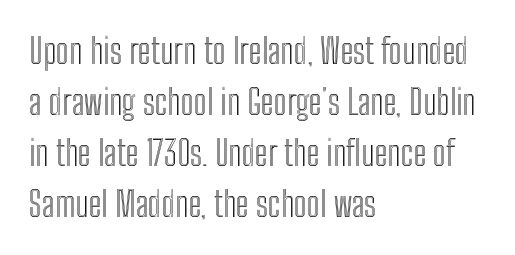
The image shows 35 px condensed type, upright; set left-aligned, normal line spacing (1.46x), normal letter spacing, not underlined; a medium x-height.
